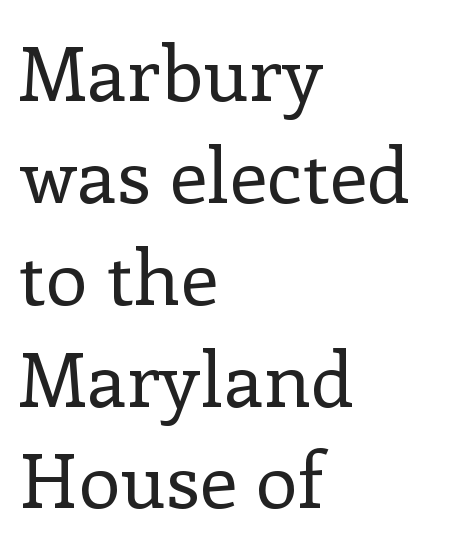
The image shows 76 px regular-weight serif type, upright; set left-aligned, normal line spacing (1.34x), normal letter spacing, not underlined; low stroke contrast and a medium x-height.
